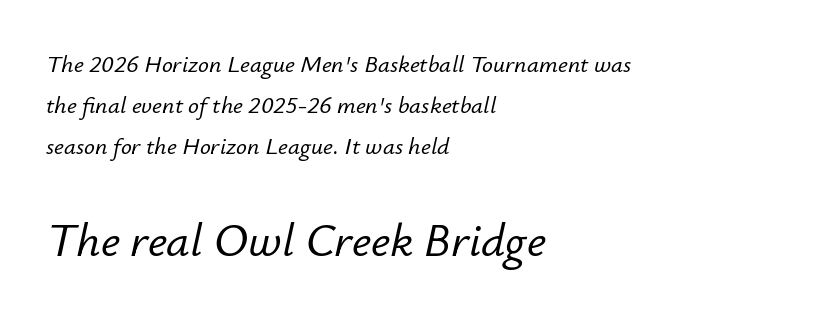
Q: Is the text italic (slanted)? A: Yes, it leans right by about 12 degrees.
Q: Is the text underlined? A: No.
Q: How is the paragraph aligned? A: Left-aligned.
Q: Is the spacing between letters normal or unusually wide? A: Normal.
Q: Is the spacing between lines tight, normal or loose? A: Normal.
Q: Which block of text is set in a larger size, the first (top) or the second (bottom)? A: The second (bottom) one.
Q: Width (condensed, normal, or wide)? A: Normal.
Q: Stroke contrast? A: Low.
Q: x-height? A: Small.
Q: Monospaced? A: No.
